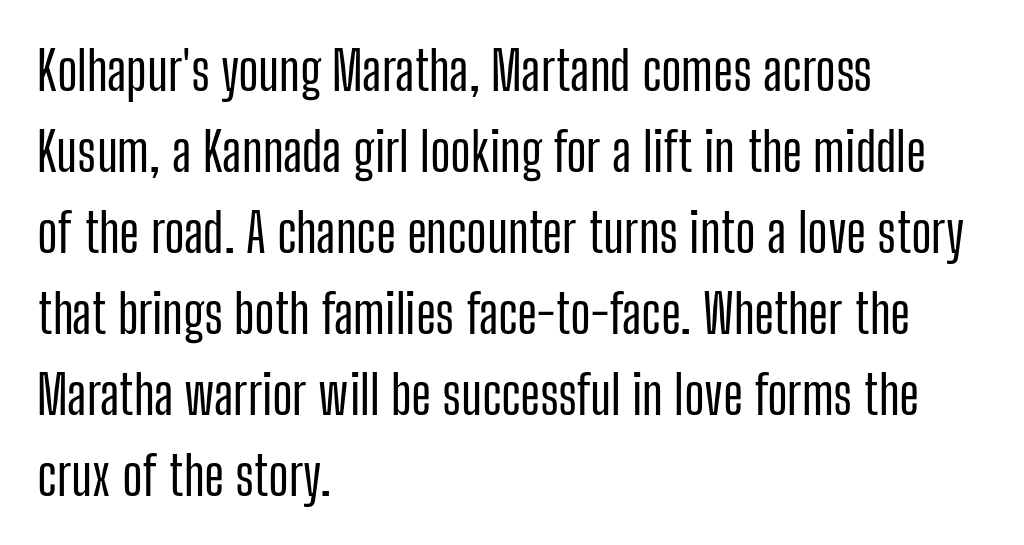
Q: Is the text italic (slanted)? A: No, it is upright.
Q: Is the typeface a serif or a sans-serif typeface? A: Sans-serif.
Q: Is the text underlined? A: No.
Q: How is the paragraph aligned? A: Left-aligned.
Q: Is the spacing between letters normal or unusually wide? A: Normal.
Q: Is the spacing between lines tight, normal or loose? A: Normal.
Q: Width (condensed, normal, or wide)? A: Condensed.
Q: Stroke contrast? A: Low.
Q: x-height? A: Medium.
Q: Monospaced? A: No.
